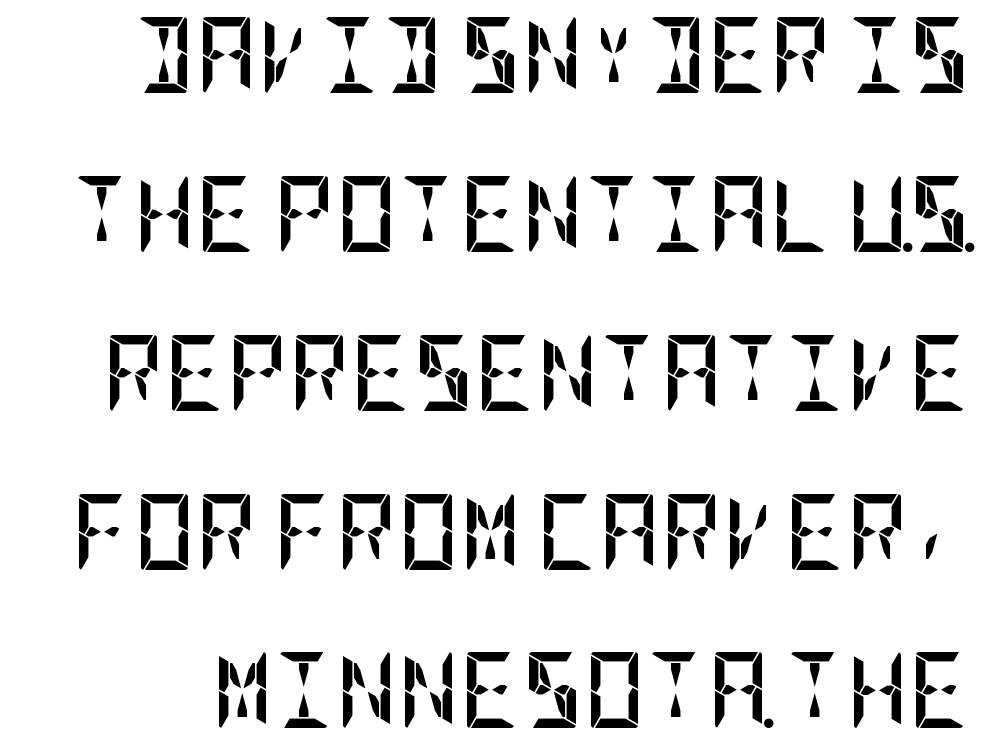
The image shows 76 px semibold, condensed sans-serif type, upright; set loose line spacing (2.09x), normal letter spacing, not underlined; low stroke contrast and a large x-height.
